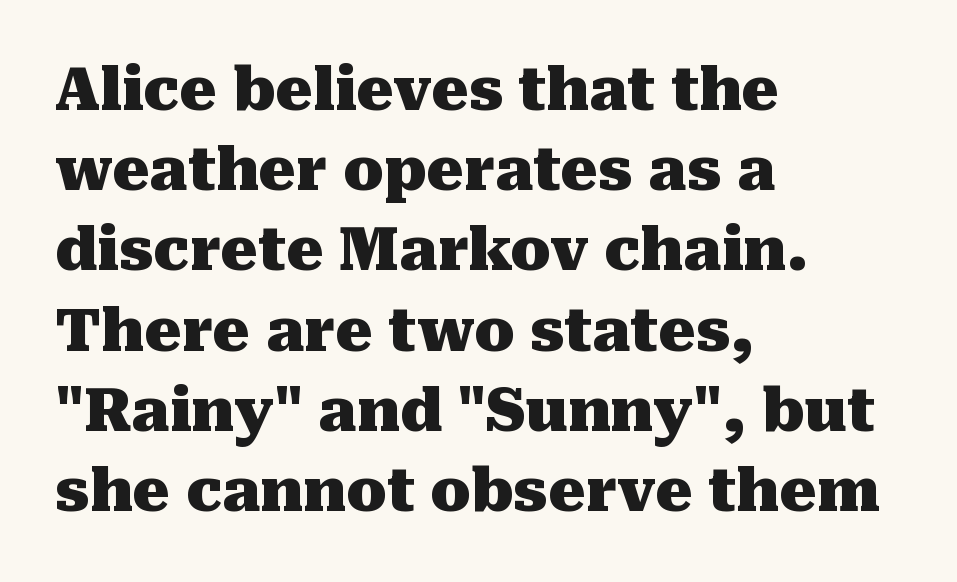
Q: Is the text bold? A: Yes.
Q: Is the text italic (slanted)? A: No, it is upright.
Q: Is the typeface a serif or a sans-serif typeface? A: Serif.
Q: Is the text underlined? A: No.
Q: How is the paragraph aligned? A: Left-aligned.
Q: Is the spacing between letters normal or unusually wide? A: Normal.
Q: Is the spacing between lines tight, normal or loose? A: Normal.
Q: Width (condensed, normal, or wide)? A: Normal.
Q: Stroke contrast? A: Medium.
Q: x-height? A: Medium.
Q: Monospaced? A: No.
